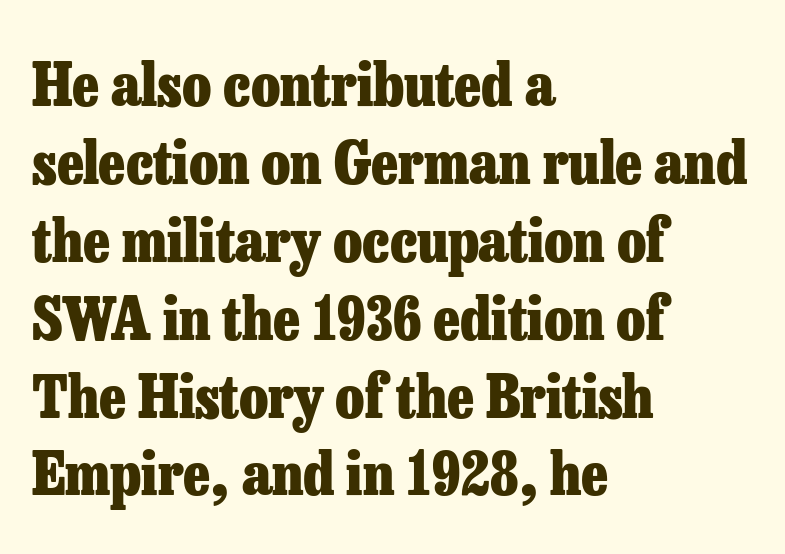
The image shows 59 px heavy serif type, upright; set left-aligned, normal line spacing (1.32x), normal letter spacing, not underlined; low stroke contrast and a medium x-height.
